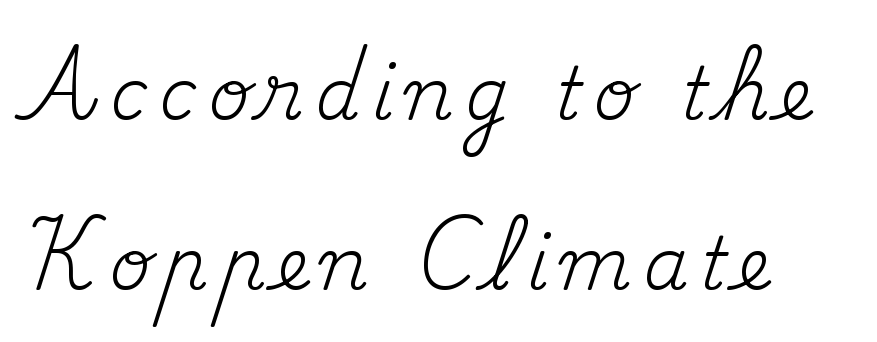
The image shows 72 px regular-weight serif type; set left-aligned, loose line spacing (2.36x), not underlined; medium stroke contrast and a small x-height.
